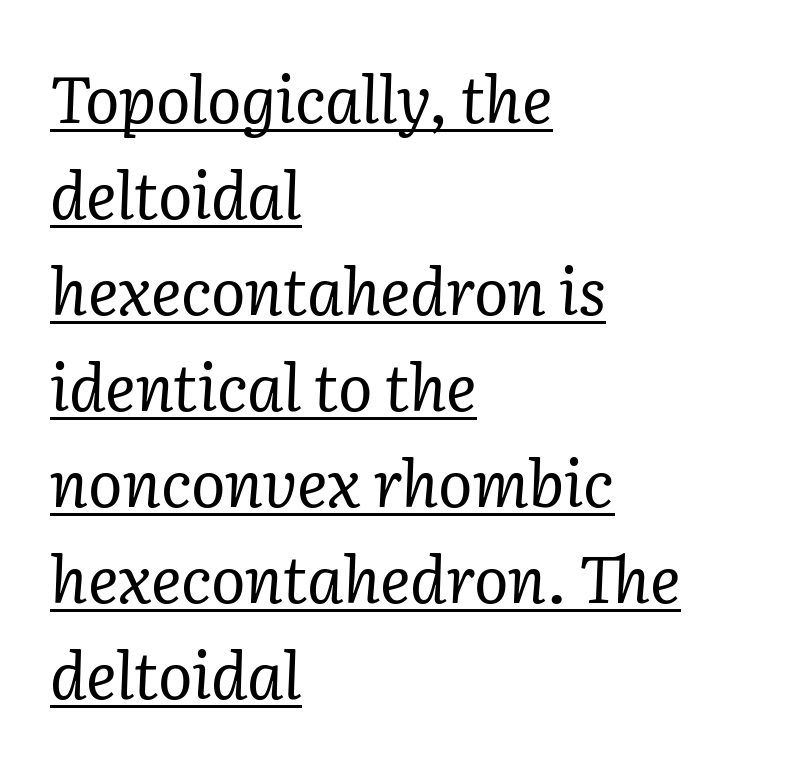
Q: Is the text bold? A: No.
Q: Is the text italic (slanted)? A: Yes, it leans right by about 2 degrees.
Q: Is the typeface a serif or a sans-serif typeface? A: Serif.
Q: Is the text underlined? A: Yes.
Q: How is the paragraph aligned? A: Left-aligned.
Q: Is the spacing between letters normal or unusually wide? A: Normal.
Q: Is the spacing between lines tight, normal or loose? A: Normal.
Q: Width (condensed, normal, or wide)? A: Normal.
Q: Stroke contrast? A: Low.
Q: x-height? A: Medium.
Q: Monospaced? A: No.
